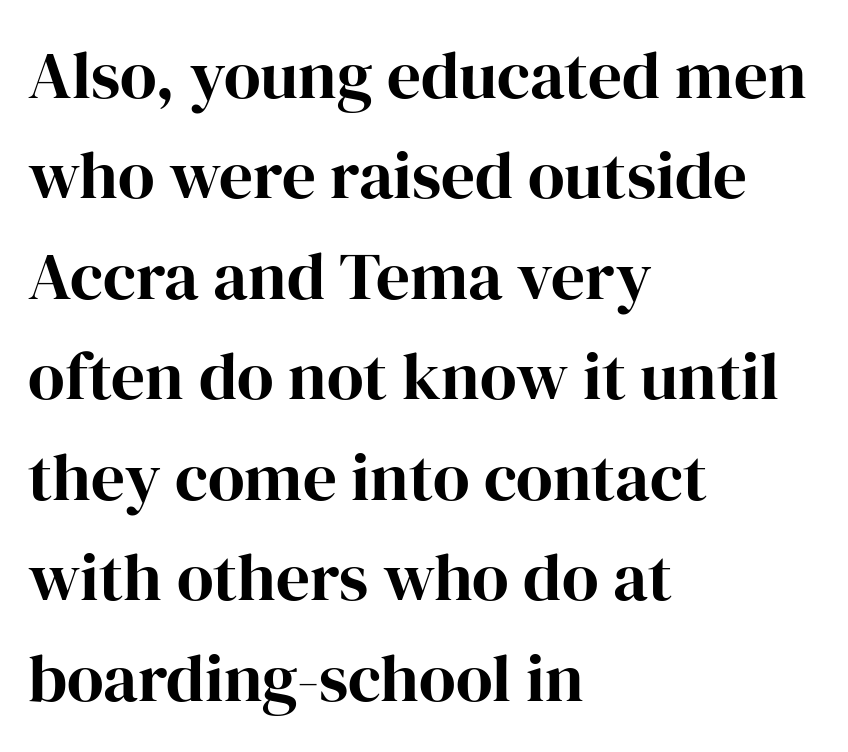
Rendered with straight, roman letterforms. Type style note: has serifs. Glance below the letters and you will spot only blank space. Summary of vertical rhythm: regular, with standard interline spacing.
